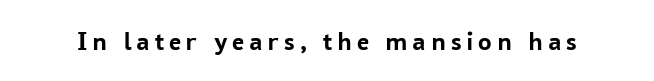
{"italic": "no", "bold": "yes", "underline": "no", "glyph_px": 27}
